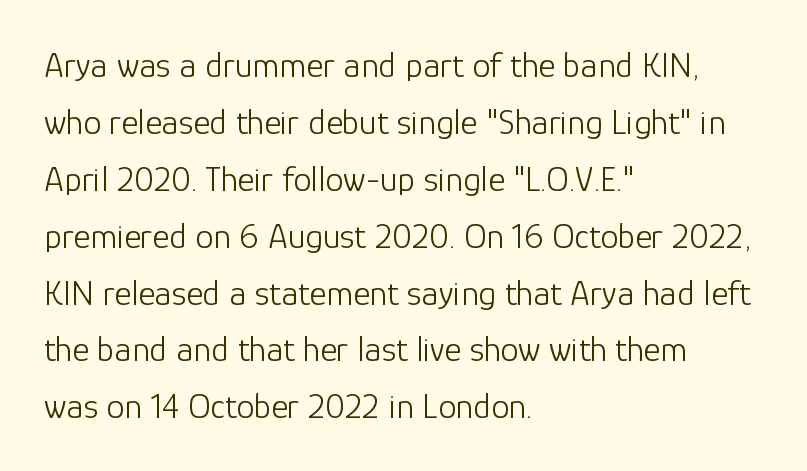
The image shows 36 px light sans-serif type, upright; set left-aligned, normal line spacing (1.58x), normal letter spacing, not underlined; low stroke contrast and a medium x-height.
